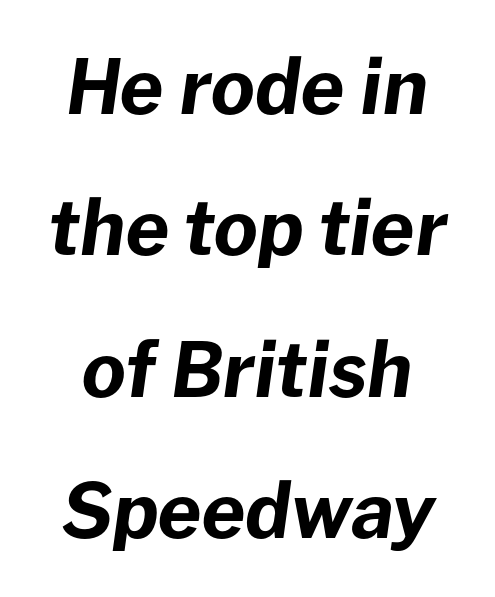
{"italic": "yes", "lean": "right", "slant_degrees": 8, "bold": "yes", "weight": "bold", "width": "normal", "stroke_contrast": "low", "x_height": "medium", "monospaced": "no", "underline": "no", "line_spacing_ratio": 1.86, "letter_spacing": "normal", "letter_spacing_em": 0.0, "glyph_px": 76}
